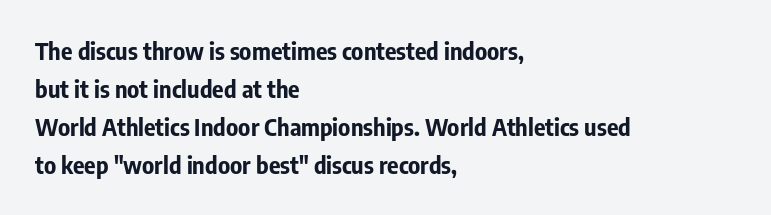
The space between consecutive lines is moderate. Alignment: flush left. The passage shown is not underscored anywhere. The type is set solid horizontally, with unmodified tracking. The characters look thick and weighty, a clear bold. Unlike italic type, these characters show no tilt at all.
